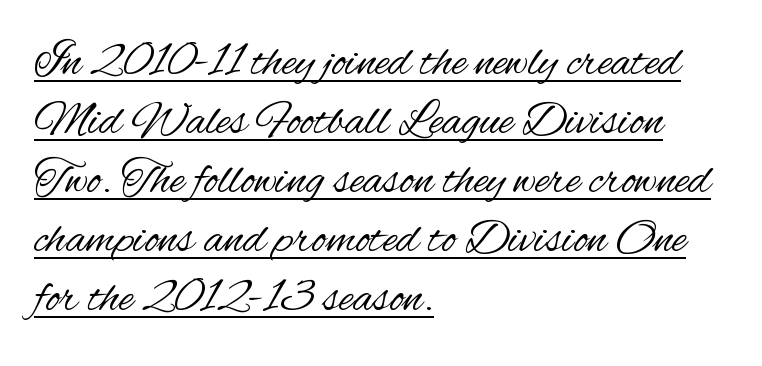
Caption: multi-line text, flush left, ragged right. The lettering is marked with a stroke running underneath it. These glyphs show unthickened strokes, regular width or finer. The letters advance in unequal steps, a hallmark of proportional type.
